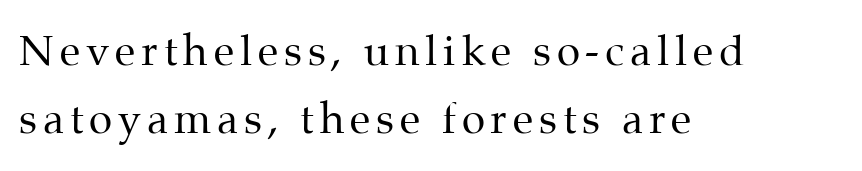
{"serif": "yes", "italic": "no", "bold": "no", "weight": "regular", "width": "normal", "stroke_contrast": "medium", "x_height": "medium", "monospaced": "no", "underline": "no", "align": "left", "line_spacing": "normal", "line_spacing_ratio": 1.62, "glyph_px": 42}
